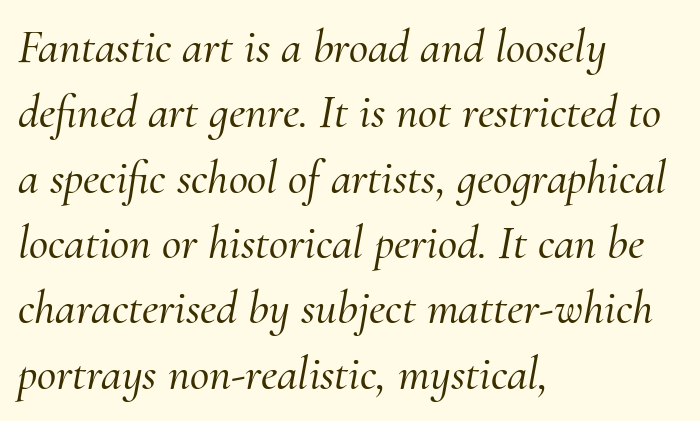
{"serif": "yes", "italic": "yes", "lean": "right", "slant_degrees": 10, "width": "normal", "stroke_contrast": "medium", "x_height": "small", "monospaced": "no", "underline": "no", "align": "left", "line_spacing": "normal", "line_spacing_ratio": 1.39, "letter_spacing": "normal", "letter_spacing_em": 0.0, "glyph_px": 47}
